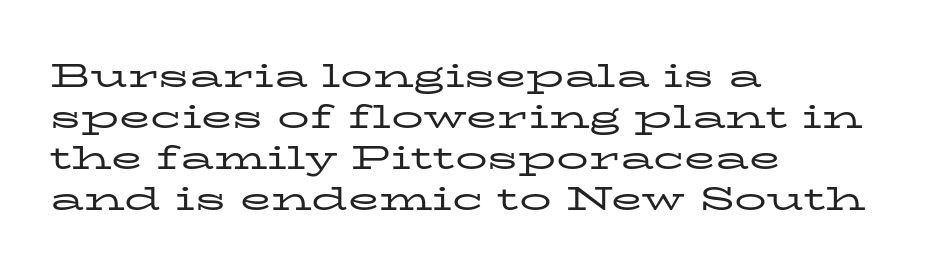
The designer went with a serif here, giving each stem small feet. Proportional: the letters do not fall into vertical columns. The font sits on the lighter half of the weight spectrum, regular included. Horizontal bands of white between lines are of average thickness.
